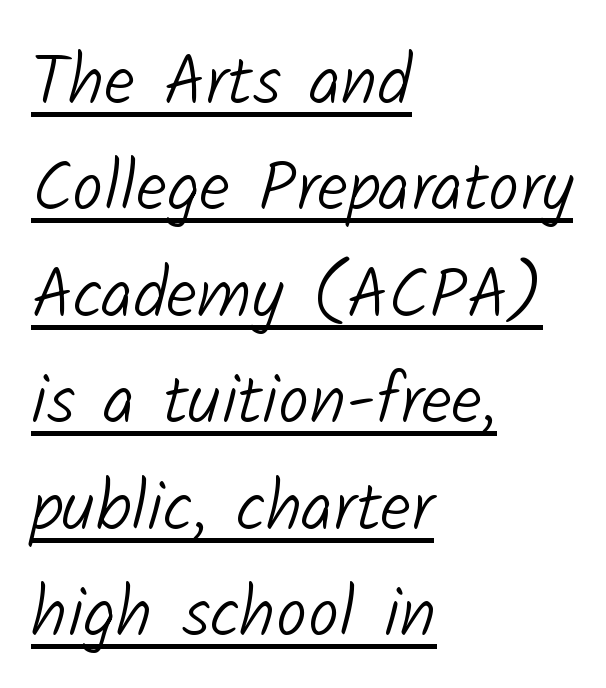
Q: Is the text bold? A: No.
Q: Is the typeface a serif or a sans-serif typeface? A: Sans-serif.
Q: Is the text underlined? A: Yes.
Q: How is the paragraph aligned? A: Left-aligned.
Q: Is the spacing between letters normal or unusually wide? A: Normal.
Q: Is the spacing between lines tight, normal or loose? A: Normal.
Q: Width (condensed, normal, or wide)? A: Normal.
Q: Stroke contrast? A: Low.
Q: x-height? A: Medium.
Q: Monospaced? A: No.
